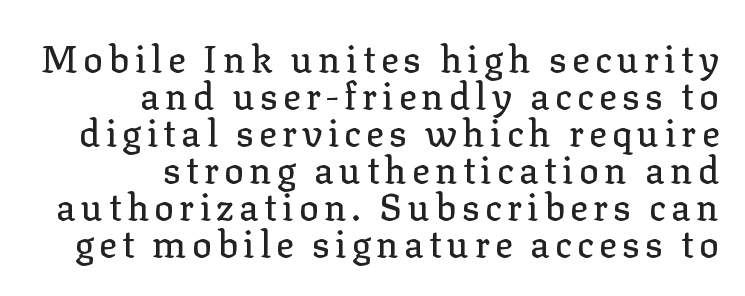
Q: Is the text italic (slanted)? A: No, it is upright.
Q: Is the typeface a serif or a sans-serif typeface? A: Serif.
Q: Is the text underlined? A: No.
Q: How is the paragraph aligned? A: Right-aligned.
Q: Is the spacing between lines tight, normal or loose? A: Tight.
Q: Width (condensed, normal, or wide)? A: Normal.
Q: Stroke contrast? A: Low.
Q: x-height? A: Medium.
Q: Monospaced? A: No.
